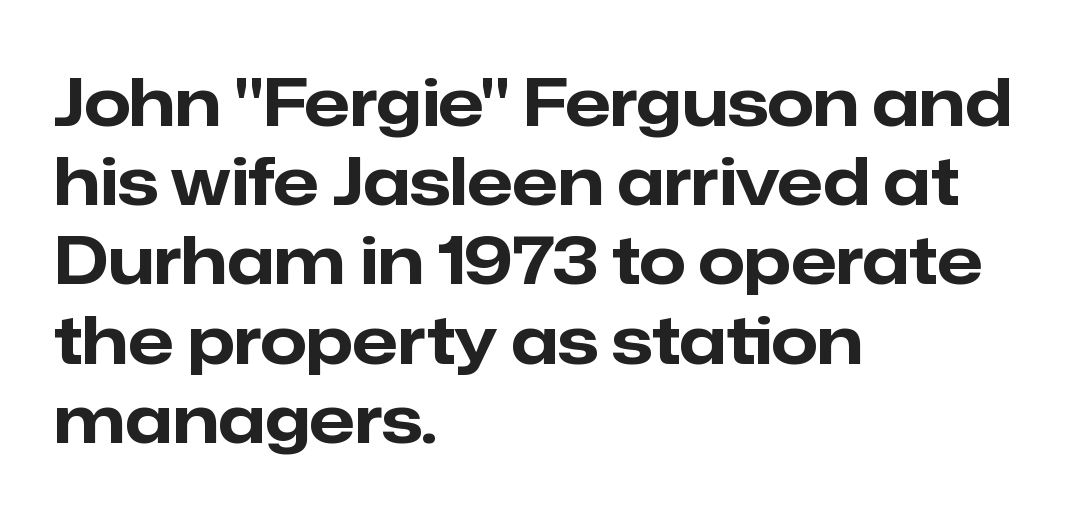
The foot of each line stays bare and open. Typeset ragged right — the left edge is the straight one. Words appear dense and cohesive because spacing is normal. Chunky letters — that's bold for sure. Ascenders rise straight up at ninety degrees.
